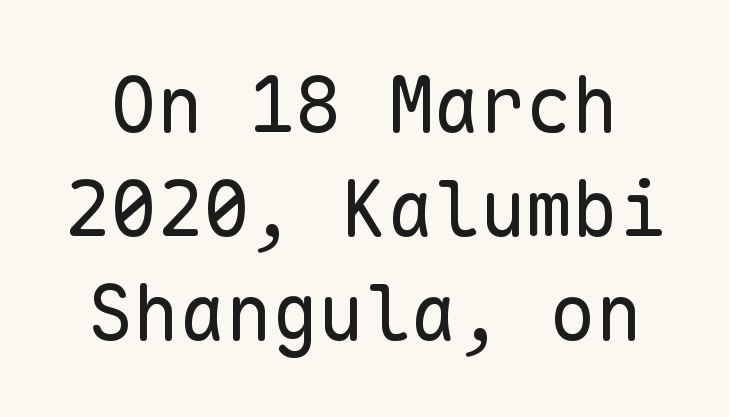
Q: Is the text bold? A: No.
Q: Is the text italic (slanted)? A: No, it is upright.
Q: Is the typeface a serif or a sans-serif typeface? A: Sans-serif.
Q: Is the text underlined? A: No.
Q: Is the spacing between letters normal or unusually wide? A: Normal.
Q: Is the spacing between lines tight, normal or loose? A: Normal.
Q: Width (condensed, normal, or wide)? A: Normal.
Q: Stroke contrast? A: Low.
Q: x-height? A: Medium.
Q: Monospaced? A: Yes.
